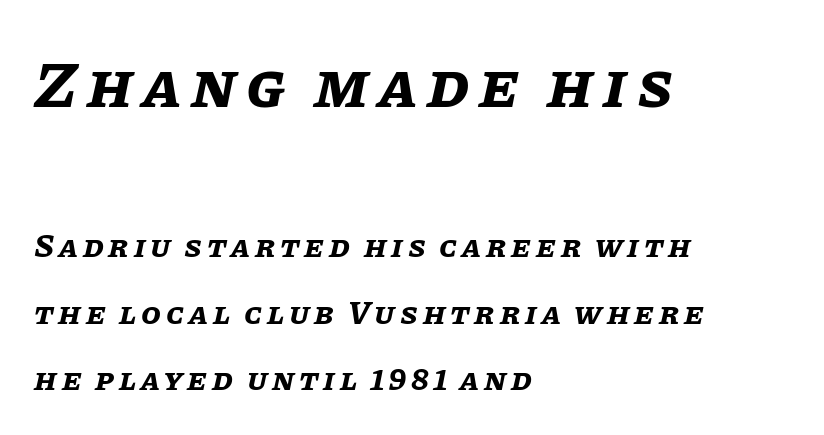
The rendering applies a slant to the glyphs. The gap between lines stays unmarked. Every row of glyphs begins at an identical x-position on the left. The face used here has the dense, thick strokes of a bold. Leading is clearly above the norm, producing a sparse column. Note the varied advance widths — an 'i' is clearly narrower than an 'm'.
